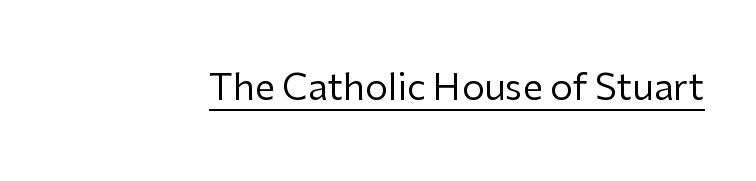
Q: Is the text bold? A: No.
Q: Is the text italic (slanted)? A: No, it is upright.
Q: Is the typeface a serif or a sans-serif typeface? A: Sans-serif.
Q: Is the text underlined? A: Yes.
Q: Is the spacing between letters normal or unusually wide? A: Normal.
Q: Width (condensed, normal, or wide)? A: Normal.
Q: Stroke contrast? A: Low.
Q: x-height? A: Medium.
Q: Monospaced? A: No.
